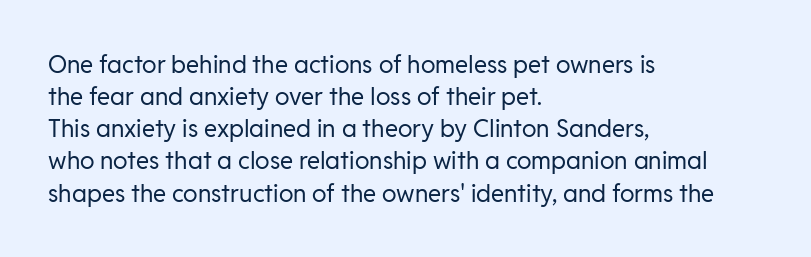
The strip under each line holds only bare page. You could call the tracking neutral — neither tight nor loose. Where is the straight margin? On the left. Upright lettering throughout. The weight tops out at a normal text grade.
